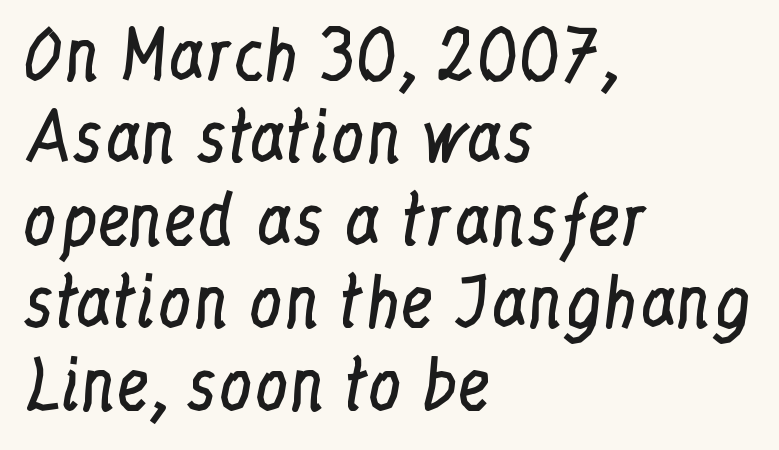
{"serif": "yes", "bold": "no", "weight": "regular", "width": "condensed", "stroke_contrast": "low", "x_height": "medium", "monospaced": "no", "underline": "no", "align": "left", "line_spacing_ratio": 1.23, "letter_spacing": "normal", "letter_spacing_em": 0.0, "glyph_px": 67}
